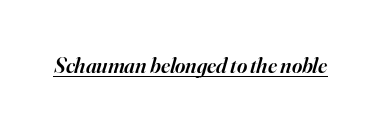
{"italic": "yes", "lean": "right", "slant_degrees": 16, "bold": "semi", "underline": "yes", "letter_spacing": "normal", "letter_spacing_em": 0.0, "glyph_px": 22}
